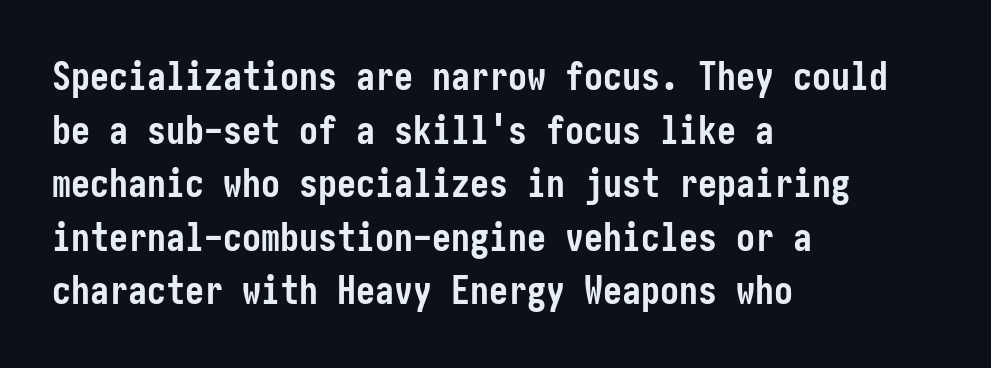
{"serif": "no", "italic": "no", "bold": "yes", "weight": "semibold", "width": "condensed", "stroke_contrast": "low", "x_height": "medium", "underline": "no", "align": "left", "line_spacing": "normal", "line_spacing_ratio": 1.41, "letter_spacing": "normal", "letter_spacing_em": 0.0, "glyph_px": 38}
